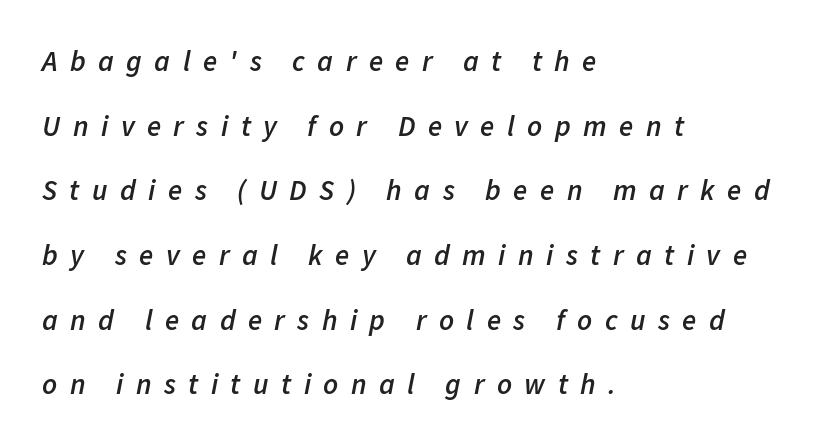
Q: Is the text bold? A: Semi-bold.
Q: Is the text italic (slanted)? A: Yes, it leans right by about 11 degrees.
Q: Is the text underlined? A: No.
Q: How is the paragraph aligned? A: Left-aligned.
Q: Is the spacing between letters normal or unusually wide? A: Unusually wide.
Q: Is the spacing between lines tight, normal or loose? A: Loose.
Q: Width (condensed, normal, or wide)? A: Normal.
Q: Stroke contrast? A: Low.
Q: x-height? A: Medium.
Q: Monospaced? A: No.
